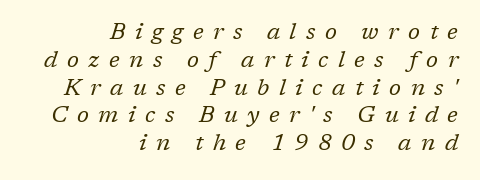
{"italic": "yes", "lean": "right", "slant_degrees": 17, "bold": "no", "underline": "no", "align": "right", "line_spacing_ratio": 1.21, "letter_spacing": "wide", "letter_spacing_em": 0.41, "glyph_px": 23}
